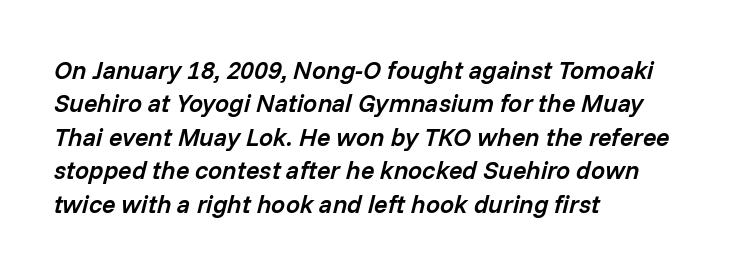
Q: Is the text bold? A: Semi-bold.
Q: Is the text italic (slanted)? A: Yes, it leans right by about 14 degrees.
Q: Is the text underlined? A: No.
Q: How is the paragraph aligned? A: Left-aligned.
Q: Is the spacing between letters normal or unusually wide? A: Normal.
Q: Is the spacing between lines tight, normal or loose? A: Normal.
